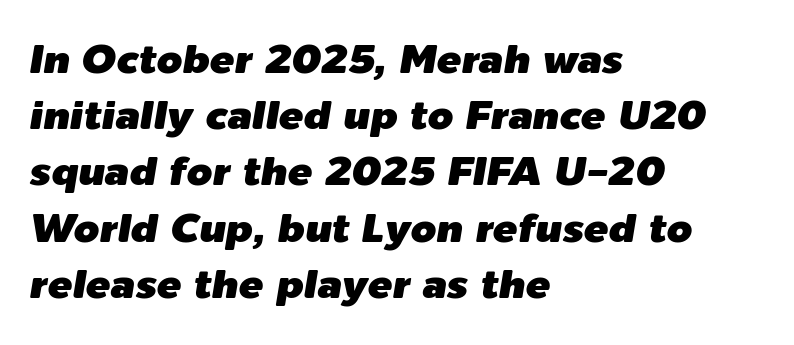
Q: Is the text italic (slanted)? A: Yes, it leans right by about 9 degrees.
Q: Is the text underlined? A: No.
Q: How is the paragraph aligned? A: Left-aligned.
Q: Is the spacing between letters normal or unusually wide? A: Normal.
Q: Is the spacing between lines tight, normal or loose? A: Normal.
Q: Width (condensed, normal, or wide)? A: Normal.
Q: Stroke contrast? A: Low.
Q: x-height? A: Medium.
Q: Monospaced? A: No.
